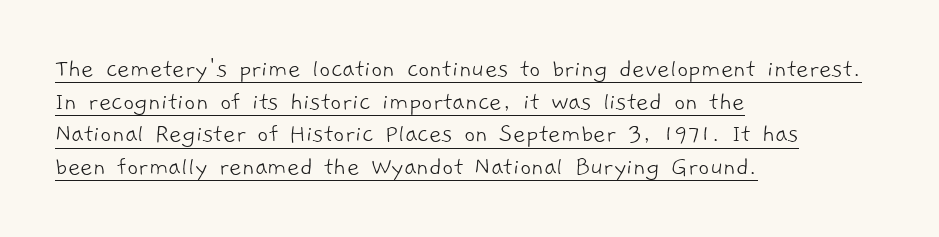
Q: Is the text bold? A: No.
Q: Is the text underlined? A: Yes.
Q: How is the paragraph aligned? A: Left-aligned.
Q: Is the spacing between letters normal or unusually wide? A: Normal.
